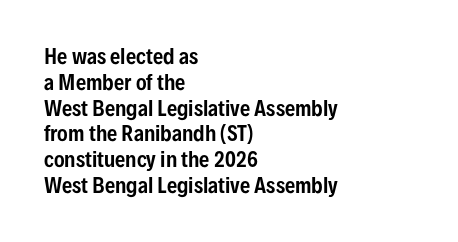
{"italic": "no", "underline": "no", "align": "left", "line_spacing": "normal", "line_spacing_ratio": 1.29, "letter_spacing": "normal", "letter_spacing_em": 0.0, "glyph_px": 20}
